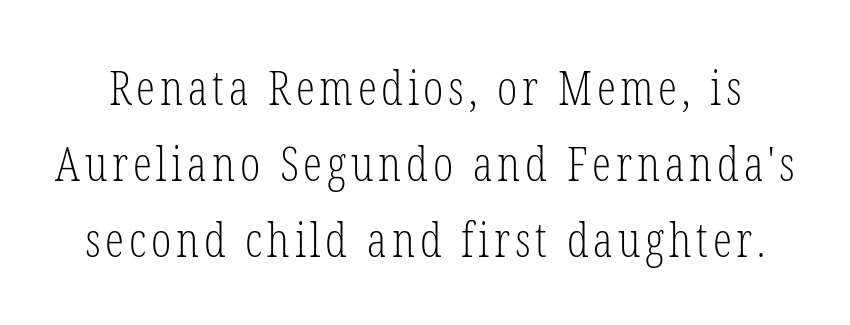
The image shows 48 px light, condensed serif type, upright; set normal line spacing (1.58x), not underlined; low stroke contrast and a medium x-height.
